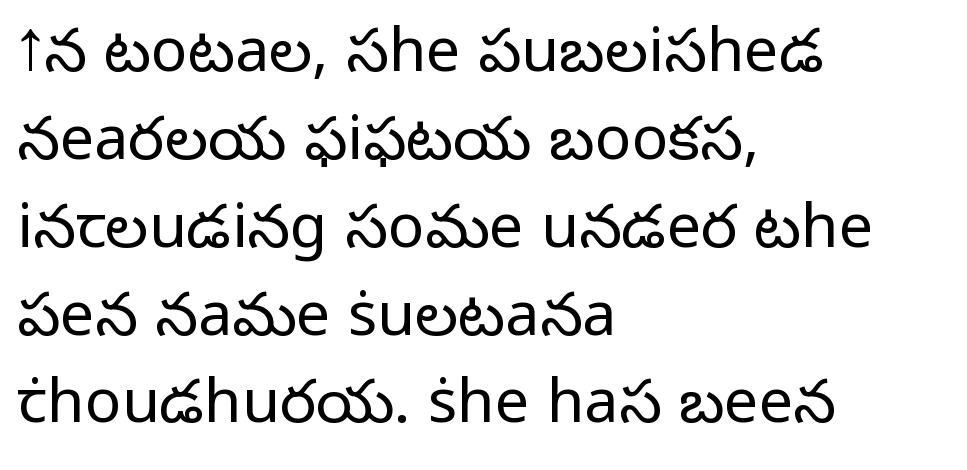
{"serif": "no", "italic": "no", "bold": "no", "weight": "light", "width": "normal", "stroke_contrast": "low", "x_height": "medium", "monospaced": "no", "underline": "no", "align": "left", "line_spacing": "normal", "line_spacing_ratio": 1.44, "letter_spacing": "normal", "letter_spacing_em": 0.0, "glyph_px": 61}
